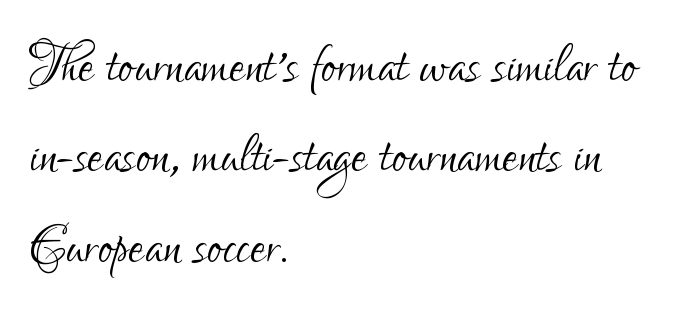
The image shows 69 px light, condensed sans-serif type; set left-aligned, normal line spacing (1.31x), normal letter spacing, not underlined; low stroke contrast and a small x-height.
